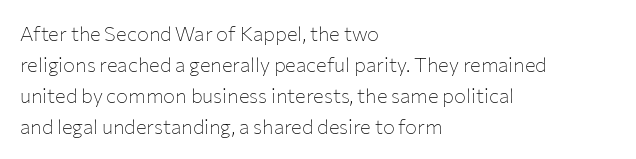
The face looks like a standard text weight, possibly lighter. The type is set solid horizontally, with unmodified tracking. The lettering stays uniformly vertical, giving the passage a roman look. Leading: standard. Casual observation: everything's shoved over to the left.
